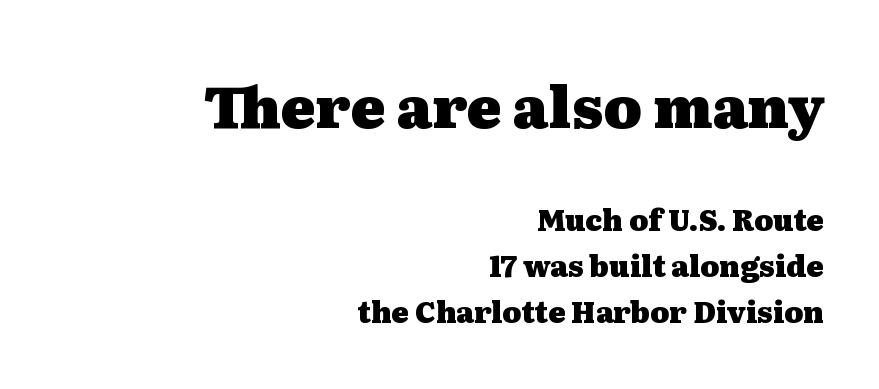
Q: Is the text bold? A: Yes.
Q: Is the text italic (slanted)? A: No, it is upright.
Q: Is the typeface a serif or a sans-serif typeface? A: Serif.
Q: Is the text underlined? A: No.
Q: How is the paragraph aligned? A: Right-aligned.
Q: Is the spacing between letters normal or unusually wide? A: Normal.
Q: Is the spacing between lines tight, normal or loose? A: Normal.
Q: Which block of text is set in a larger size, the first (top) or the second (bottom)? A: The first (top) one.
Q: Width (condensed, normal, or wide)? A: Wide.
Q: Stroke contrast? A: Medium.
Q: x-height? A: Medium.
Q: Monospaced? A: No.
